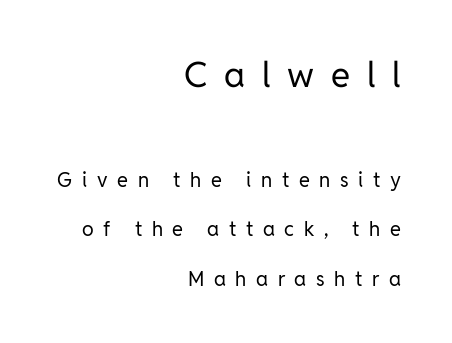
Each line ends at the same right margin while the left side varies. Type size steps down from the first block to the second. This sample trades compactness for vertical openness between lines. The lettering stays uniformly vertical, giving the passage a roman look.
